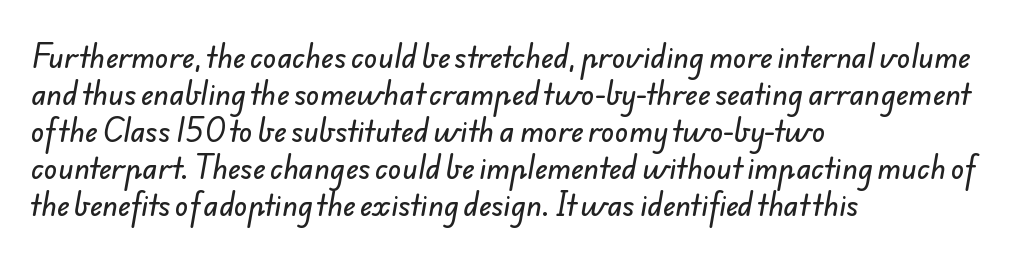
The lines sit at an ordinary, default distance from one another. Leftover space on each line is placed entirely after the last word. Descender tails drop into unmarked territory. Do the characters align in a grid? No, the font is proportional. A typesetter would call this zero additional tracking. The face used here is a sans, in the tradition of grotesques and geometrics.
